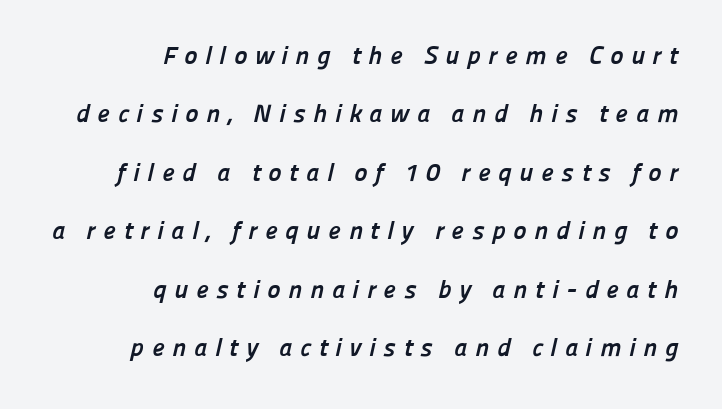
Q: Is the text bold? A: Yes.
Q: Is the text underlined? A: No.
Q: How is the paragraph aligned? A: Right-aligned.
Q: Is the spacing between letters normal or unusually wide? A: Unusually wide.
Q: Is the spacing between lines tight, normal or loose? A: Loose.
